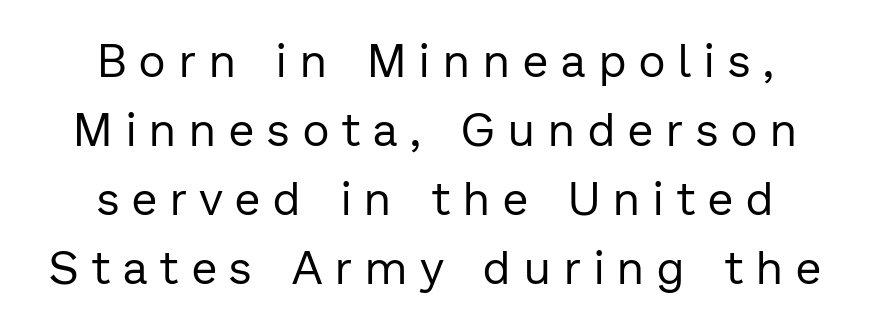
The image shows 46 px regular-weight sans-serif type, upright; set centered, normal line spacing (1.5x), unusually wide letter spacing (+0.29 em), not underlined; low stroke contrast and a medium x-height.
